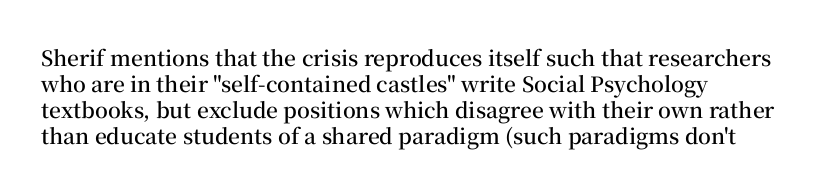
{"italic": "no", "bold": "semi", "underline": "no", "line_spacing_ratio": 1.24, "letter_spacing": "normal", "letter_spacing_em": 0.0, "glyph_px": 21}
